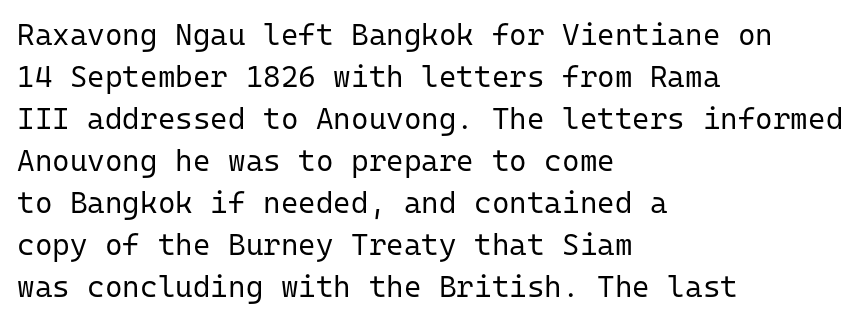
The space between consecutive lines is moderate. Where is the straight margin? On the left. What stands out about the letter spacing? Nothing — it is the standard amount. Weight: regular or lighter.
